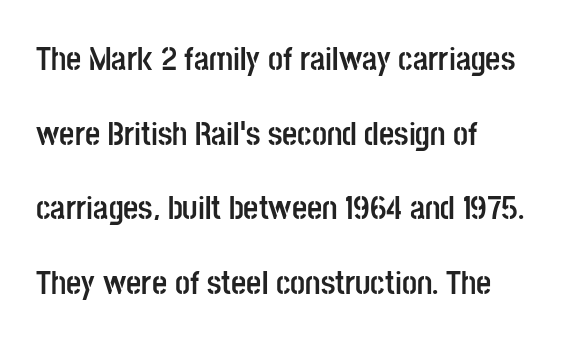
The image shows 33 px semibold, condensed sans-serif type, upright; set left-aligned, loose line spacing (2.26x), normal letter spacing, not underlined; low stroke contrast and a large x-height.
